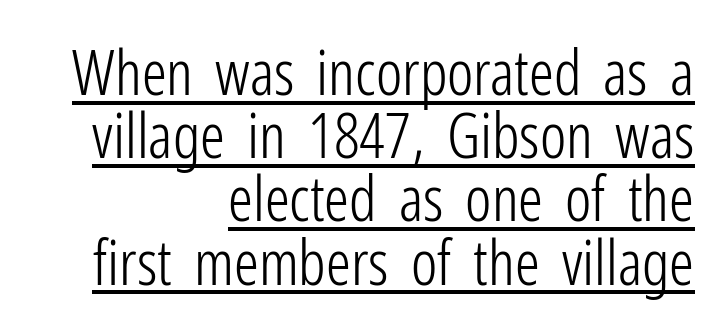
{"serif": "no", "italic": "no", "bold": "no", "weight": "light", "width": "condensed", "stroke_contrast": "low", "x_height": "medium", "monospaced": "no", "underline": "yes", "align": "right", "line_spacing": "tight", "line_spacing_ratio": 1.02, "letter_spacing": "normal", "letter_spacing_em": 0.0, "glyph_px": 62}
